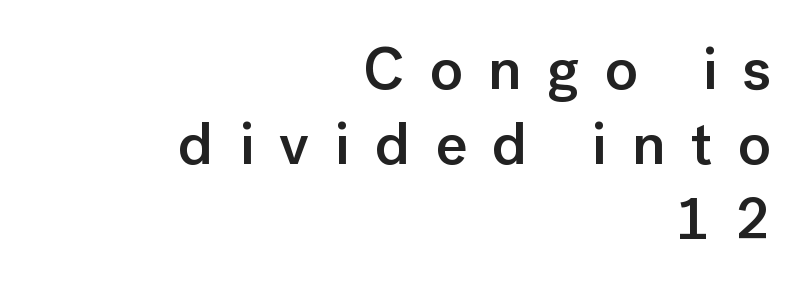
Q: Is the text bold? A: Semi-bold.
Q: Is the text italic (slanted)? A: No, it is upright.
Q: Is the typeface a serif or a sans-serif typeface? A: Sans-serif.
Q: Is the text underlined? A: No.
Q: How is the paragraph aligned? A: Right-aligned.
Q: Is the spacing between letters normal or unusually wide? A: Unusually wide.
Q: Is the spacing between lines tight, normal or loose? A: Normal.
Q: Width (condensed, normal, or wide)? A: Normal.
Q: Stroke contrast? A: Low.
Q: x-height? A: Medium.
Q: Monospaced? A: No.
